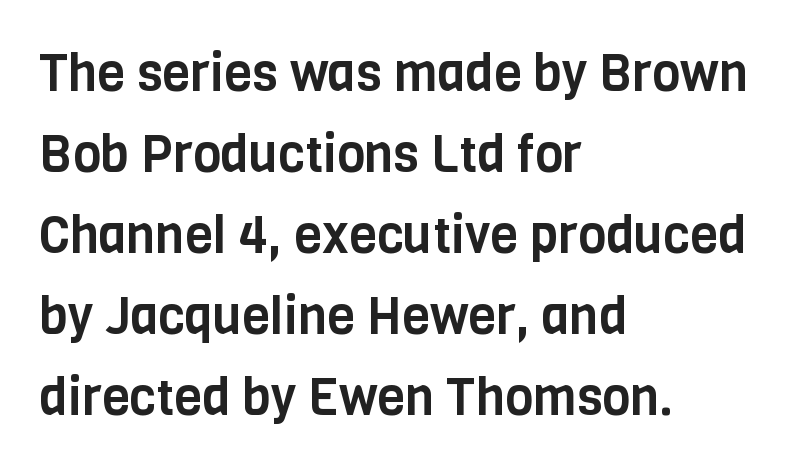
{"serif": "no", "italic": "no", "width": "condensed", "stroke_contrast": "low", "x_height": "large", "monospaced": "no", "underline": "no", "align": "left", "line_spacing": "normal", "line_spacing_ratio": 1.59, "letter_spacing": "normal", "letter_spacing_em": 0.0, "glyph_px": 51}
